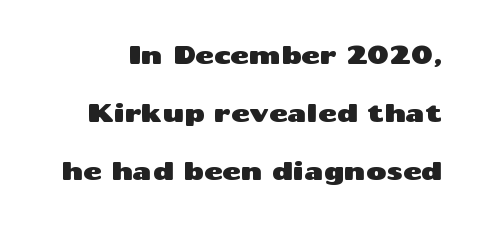
The image shows 25 px text type, upright; set loose line spacing (2.33x), normal letter spacing, not underlined.
